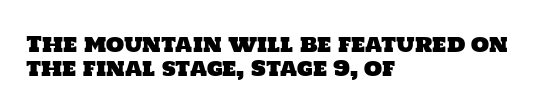
The image shows 21 px text type; set left-aligned, tight line spacing (1.12x), normal letter spacing, not underlined.
